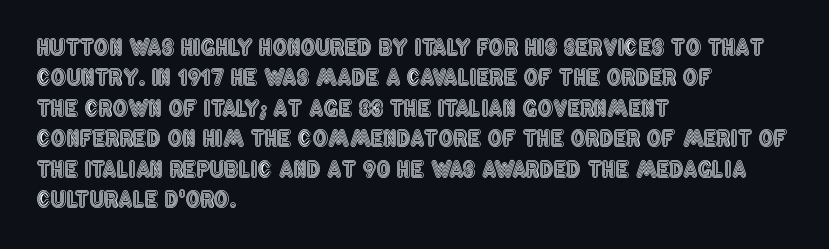
Q: Is the text italic (slanted)? A: No, it is upright.
Q: Is the text underlined? A: No.
Q: How is the paragraph aligned? A: Left-aligned.
Q: Is the spacing between letters normal or unusually wide? A: Normal.
Q: Is the spacing between lines tight, normal or loose? A: Normal.
